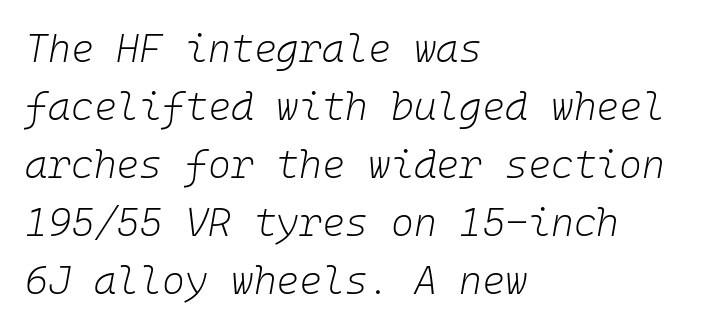
Just letters on the line, the space beneath them empty. Think of a typewriter: that constant character pitch is what you see here. The rendering applies a slant to the glyphs. The paragraph has a hard left edge and a soft right edge.
